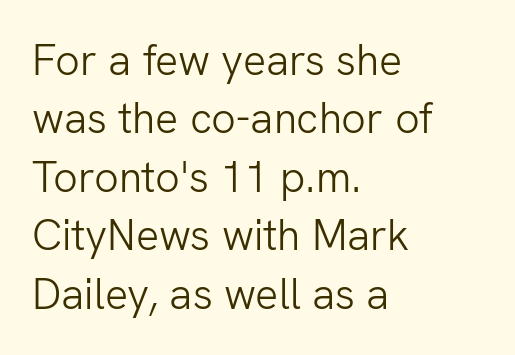
{"serif": "no", "italic": "no", "bold": "no", "weight": "light", "width": "normal", "stroke_contrast": "low", "x_height": "medium", "monospaced": "no", "underline": "no", "align": "left", "line_spacing": "normal", "line_spacing_ratio": 1.36, "letter_spacing": "normal", "letter_spacing_em": 0.0, "glyph_px": 43}
